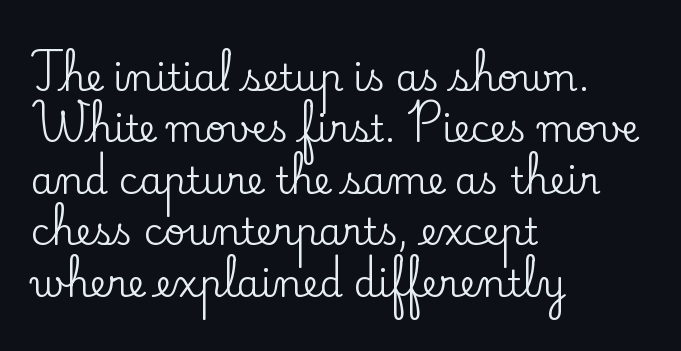
Q: Is the text italic (slanted)? A: No, it is upright.
Q: Is the typeface a serif or a sans-serif typeface? A: Serif.
Q: Is the text underlined? A: No.
Q: How is the paragraph aligned? A: Left-aligned.
Q: Is the spacing between letters normal or unusually wide? A: Normal.
Q: Is the spacing between lines tight, normal or loose? A: Normal.
Q: Width (condensed, normal, or wide)? A: Normal.
Q: Stroke contrast? A: Low.
Q: x-height? A: Small.
Q: Monospaced? A: No.
